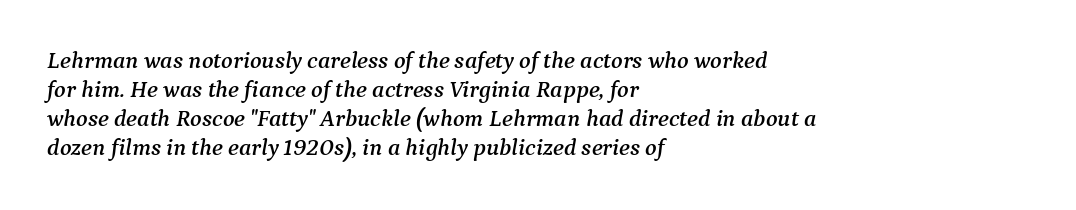
{"italic": "yes", "lean": "right", "slant_degrees": 9, "underline": "no", "align": "left", "line_spacing_ratio": 1.21, "letter_spacing": "normal", "letter_spacing_em": 0.0, "glyph_px": 24}
